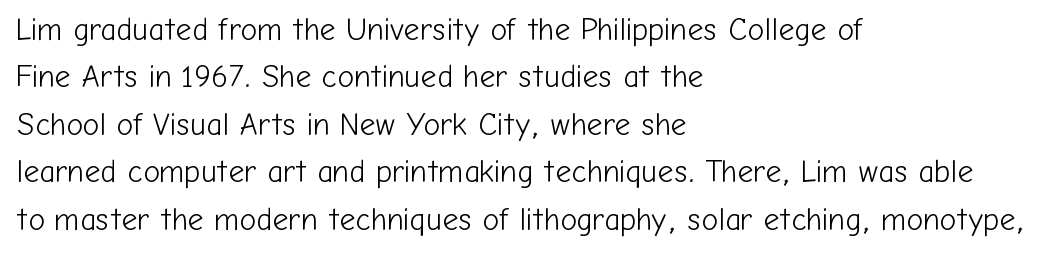
The image shows 31 px light sans-serif type, upright; set left-aligned, normal line spacing (1.53x), normal letter spacing, not underlined; low stroke contrast and a medium x-height.
